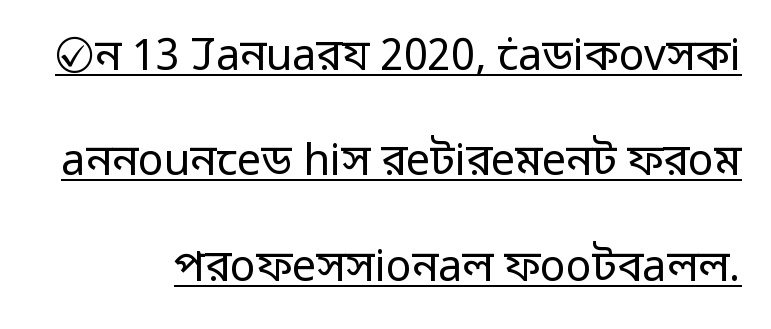
Unbolded letterforms with no extra heft. Notice how the stems are strictly vertical — no italics here. Honestly, the underline is the first thing you notice here. Do the characters align in a grid? No, the font is proportional.
